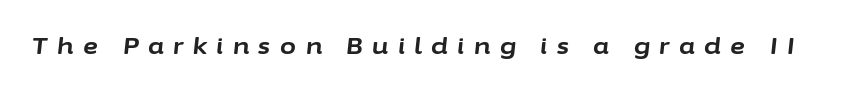
The image shows 23 px bold type, italic (leaning right); set unusually wide letter spacing (+0.42 em), not underlined.
